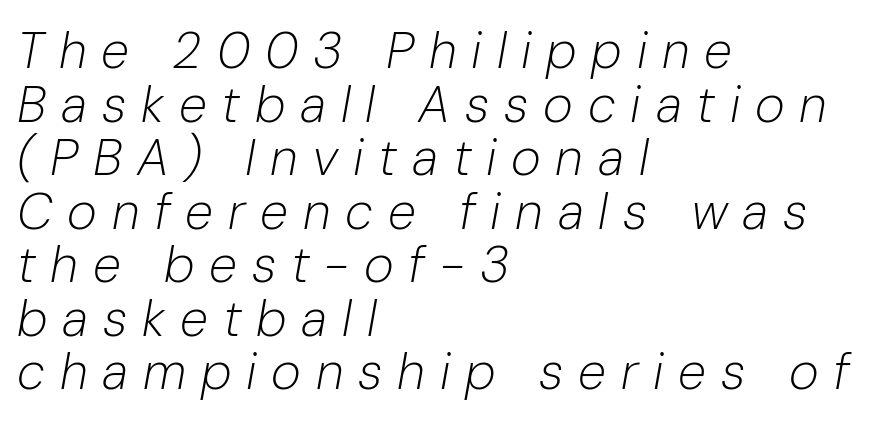
Summary of weight: not heavy and not bold. Each row of text sits above clean, open space. Regarding leading, the lines here are crowded together. The lines in this sample share a left origin and differ only in where they stop.
